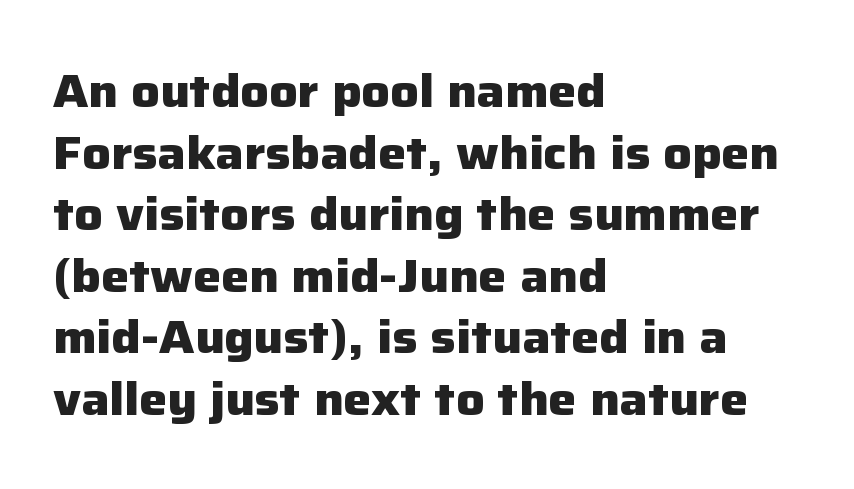
The image shows 47 px heavy sans-serif type, upright; set left-aligned, normal line spacing (1.31x), normal letter spacing, not underlined; low stroke contrast and a medium x-height.
